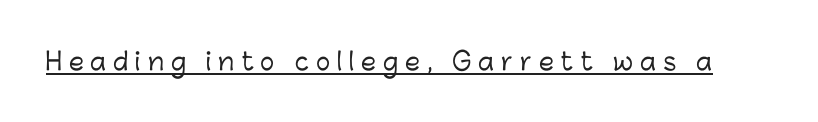
Q: Is the text italic (slanted)? A: No, it is upright.
Q: Is the text underlined? A: Yes.
Q: Is the spacing between letters normal or unusually wide? A: Unusually wide.
